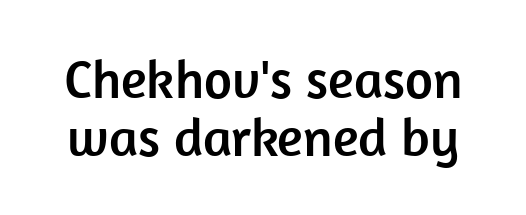
{"serif": "no", "italic": "no", "width": "normal", "stroke_contrast": "low", "x_height": "medium", "monospaced": "no", "underline": "no", "line_spacing": "tight", "line_spacing_ratio": 1.08, "letter_spacing": "normal", "letter_spacing_em": 0.0, "glyph_px": 54}
